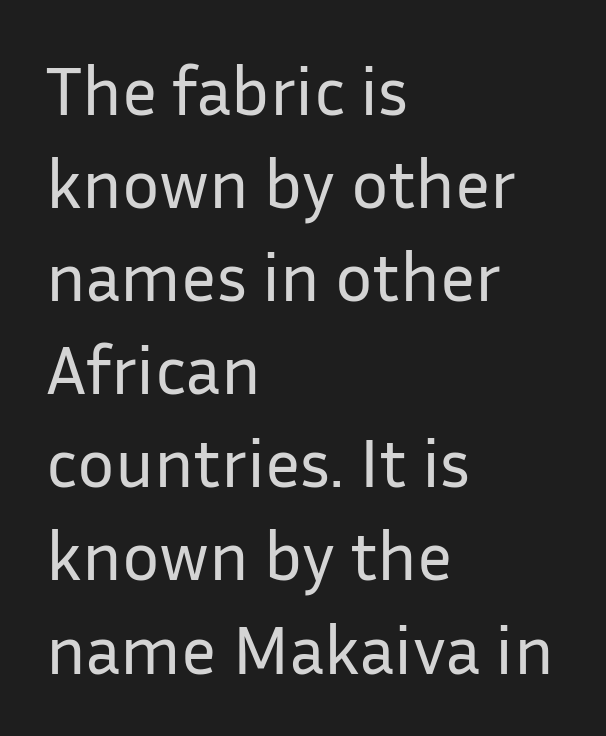
{"serif": "no", "italic": "no", "bold": "no", "weight": "regular", "width": "normal", "stroke_contrast": "low", "x_height": "medium", "monospaced": "no", "underline": "no", "align": "left", "line_spacing": "normal", "line_spacing_ratio": 1.33, "letter_spacing": "normal", "letter_spacing_em": 0.0, "glyph_px": 70}
